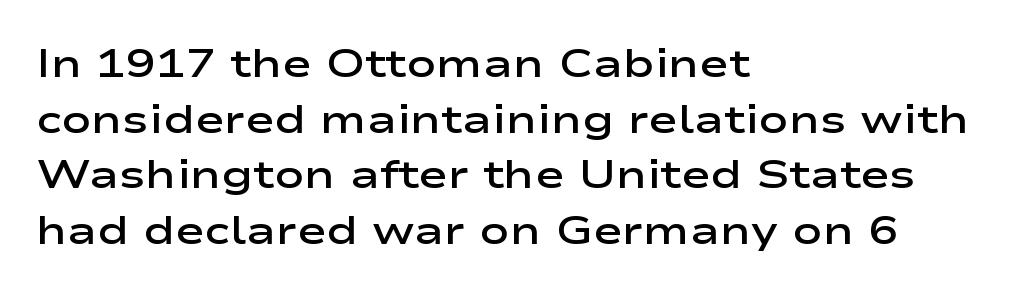
{"serif": "no", "italic": "no", "bold": "semi", "weight": "semibold", "width": "wide", "stroke_contrast": "low", "x_height": "medium", "monospaced": "no", "underline": "no", "align": "left", "line_spacing": "normal", "line_spacing_ratio": 1.39, "letter_spacing": "normal", "letter_spacing_em": 0.0, "glyph_px": 40}
